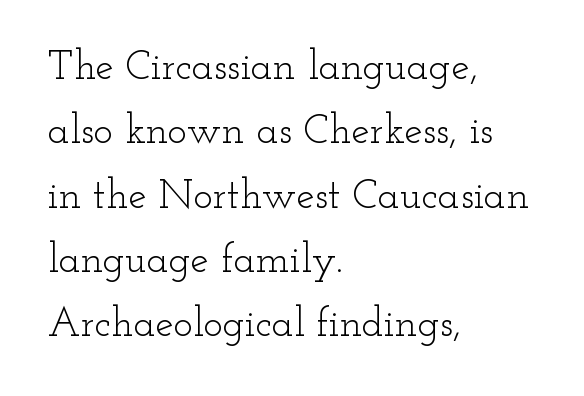
What stands out about the letter spacing? Nothing — it is the standard amount. Looks like regular typesetting: each glyph gets only the width it needs. Check the space under the baseline: it is left empty. This is the regular roman posture of the typeface. Each letter's strokes conclude with small projecting serifs. Whoever set this chose a conventional vertical rhythm.
